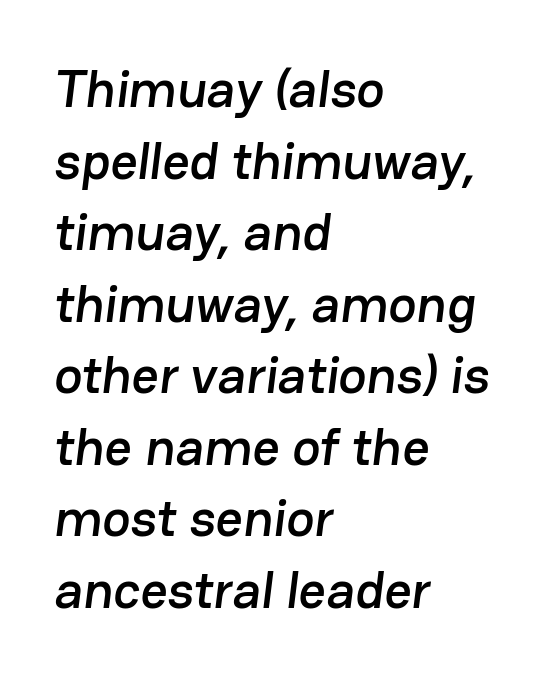
Q: Is the typeface a serif or a sans-serif typeface? A: Sans-serif.
Q: Is the text underlined? A: No.
Q: How is the paragraph aligned? A: Left-aligned.
Q: Is the spacing between letters normal or unusually wide? A: Normal.
Q: Is the spacing between lines tight, normal or loose? A: Normal.
Q: Width (condensed, normal, or wide)? A: Normal.
Q: Stroke contrast? A: Low.
Q: x-height? A: Medium.
Q: Monospaced? A: No.
